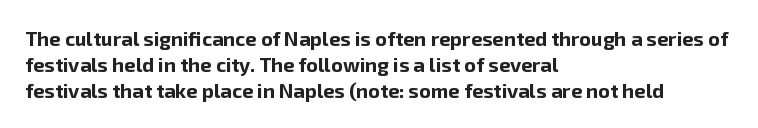
Leftover space on each line is placed entirely after the last word. Honestly, the row spacing looks completely unremarkable. This sample uses an upright cut, with every glyph sitting square on the baseline. A typesetter would call this zero additional tracking. Check the space under the baseline: it is left empty.
